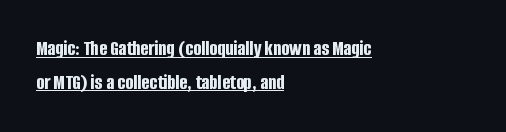
The characters look thick and weighty, a clear bold. A roman cut, with each character standing at attention. Look at the tracking — it's just the regular setting, nothing added. Visually the block forms a straight wall on the left and a jagged coastline on the right. If you measured baseline to baseline, you'd find a middling distance. Looks like someone drew a line under every word here.
